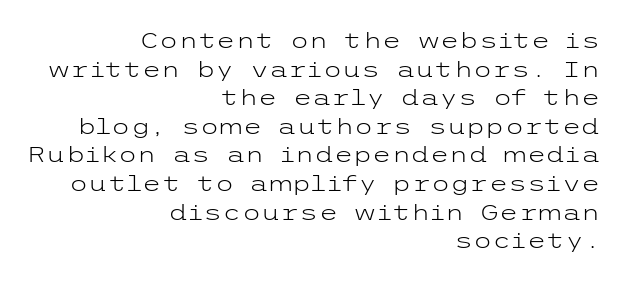
The image shows 22 px text type, upright; set right-aligned, normal line spacing (1.3x), normal letter spacing, not underlined.
